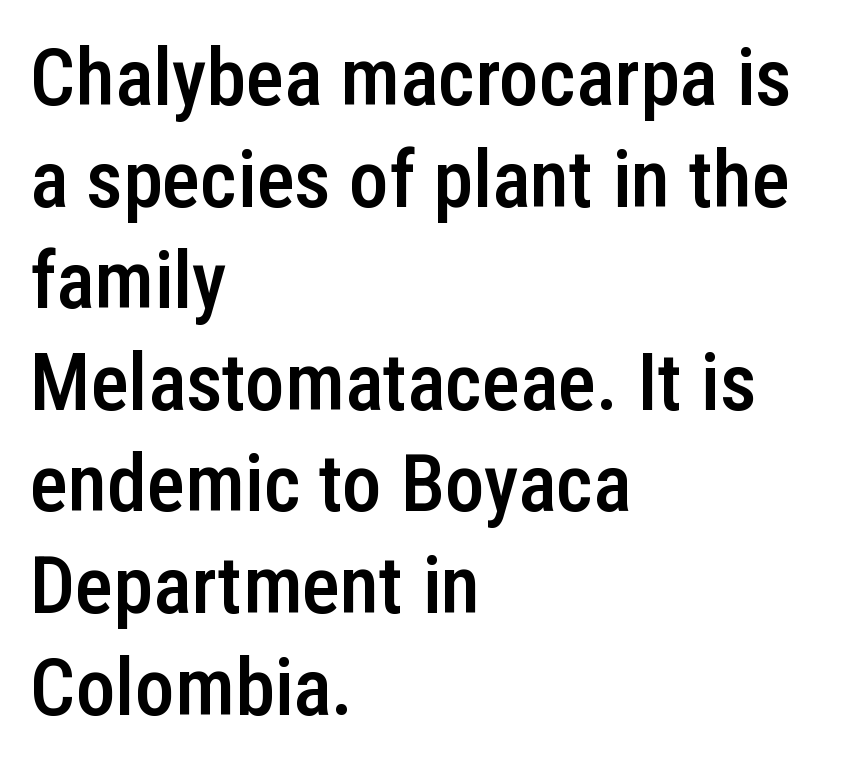
{"serif": "no", "italic": "no", "bold": "semi", "weight": "semibold", "width": "condensed", "stroke_contrast": "low", "x_height": "medium", "monospaced": "no", "underline": "no", "align": "left", "line_spacing": "normal", "line_spacing_ratio": 1.27, "letter_spacing": "normal", "letter_spacing_em": 0.0, "glyph_px": 80}
